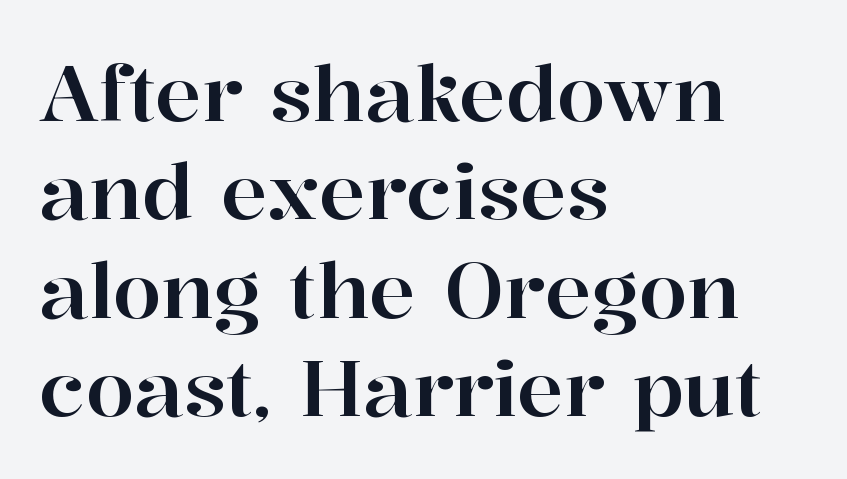
Q: Is the text italic (slanted)? A: No, it is upright.
Q: Is the typeface a serif or a sans-serif typeface? A: Serif.
Q: Is the text underlined? A: No.
Q: How is the paragraph aligned? A: Left-aligned.
Q: Is the spacing between letters normal or unusually wide? A: Normal.
Q: Is the spacing between lines tight, normal or loose? A: Normal.
Q: Width (condensed, normal, or wide)? A: Normal.
Q: Stroke contrast? A: High.
Q: x-height? A: Medium.
Q: Monospaced? A: No.
